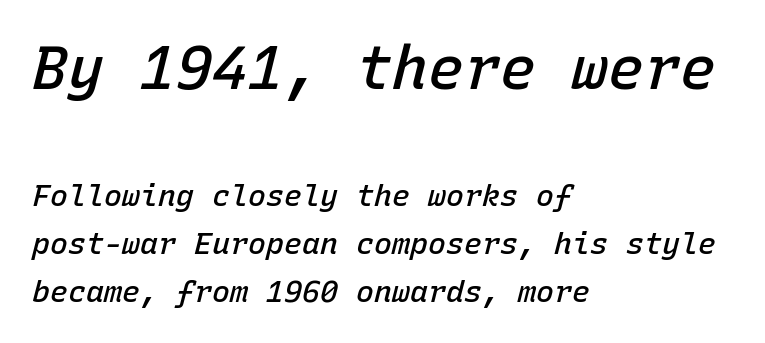
The image shows 60 px semibold type, italic (leaning right), monospaced; set left-aligned, normal line spacing (1.61x), normal letter spacing, not underlined; the first (top) block is 2.0x larger; low stroke contrast and a medium x-height.
